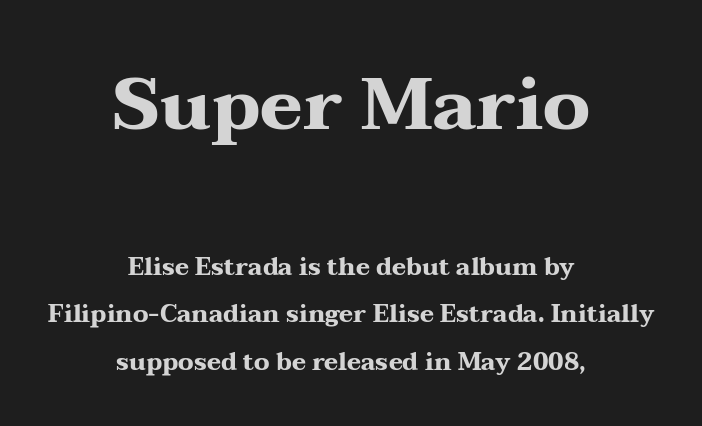
The image shows 73 px heavy, wide serif type, upright; set centered, loose line spacing (1.98x), normal letter spacing, not underlined; the first (top) block is 3.04x larger; medium stroke contrast and a medium x-height.
